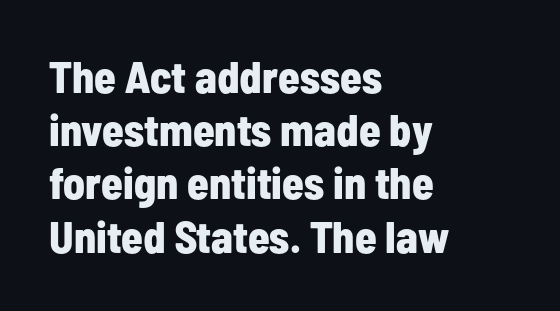
Q: Is the text bold? A: Yes.
Q: Is the text italic (slanted)? A: No, it is upright.
Q: Is the typeface a serif or a sans-serif typeface? A: Sans-serif.
Q: Is the text underlined? A: No.
Q: How is the paragraph aligned? A: Left-aligned.
Q: Is the spacing between letters normal or unusually wide? A: Normal.
Q: Width (condensed, normal, or wide)? A: Condensed.
Q: Stroke contrast? A: Low.
Q: x-height? A: Medium.
Q: Monospaced? A: No.
